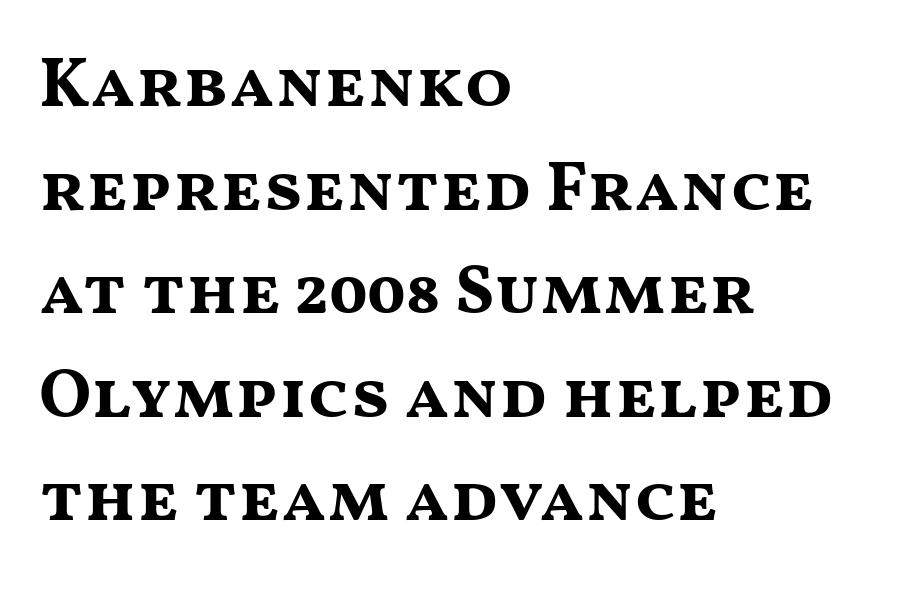
{"serif": "no", "italic": "no", "bold": "yes", "weight": "bold", "width": "wide", "stroke_contrast": "medium", "x_height": "medium", "monospaced": "no", "underline": "no", "align": "left", "line_spacing": "normal", "line_spacing_ratio": 1.48, "letter_spacing": "normal", "letter_spacing_em": 0.0, "glyph_px": 70}
